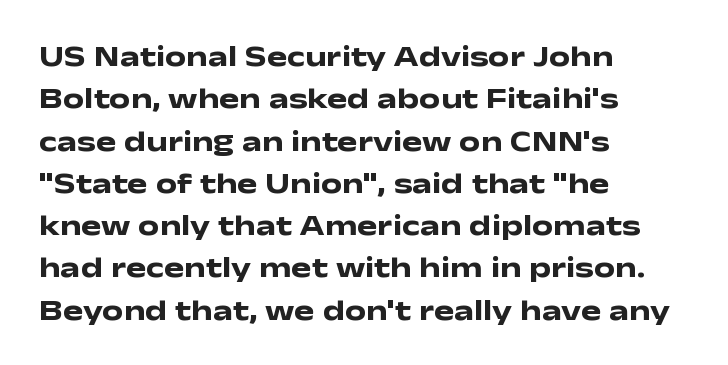
Q: Is the text bold? A: Yes.
Q: Is the text italic (slanted)? A: No, it is upright.
Q: Is the typeface a serif or a sans-serif typeface? A: Sans-serif.
Q: Is the text underlined? A: No.
Q: How is the paragraph aligned? A: Left-aligned.
Q: Is the spacing between letters normal or unusually wide? A: Normal.
Q: Is the spacing between lines tight, normal or loose? A: Normal.
Q: Width (condensed, normal, or wide)? A: Wide.
Q: Stroke contrast? A: Low.
Q: x-height? A: Medium.
Q: Monospaced? A: No.
